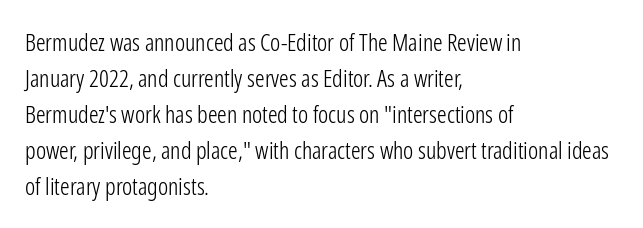
Q: Is the text bold? A: No.
Q: Is the text italic (slanted)? A: No, it is upright.
Q: Is the text underlined? A: No.
Q: How is the paragraph aligned? A: Left-aligned.
Q: Is the spacing between letters normal or unusually wide? A: Normal.
Q: Is the spacing between lines tight, normal or loose? A: Normal.
